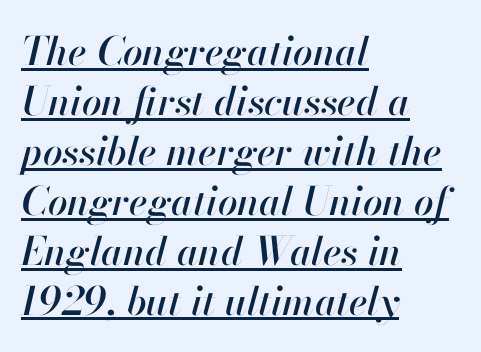
{"italic": "yes", "lean": "right", "slant_degrees": 13, "width": "normal", "stroke_contrast": "high", "x_height": "small", "monospaced": "no", "underline": "yes", "align": "left", "line_spacing": "normal", "line_spacing_ratio": 1.28, "letter_spacing": "normal", "letter_spacing_em": 0.0, "glyph_px": 39}
